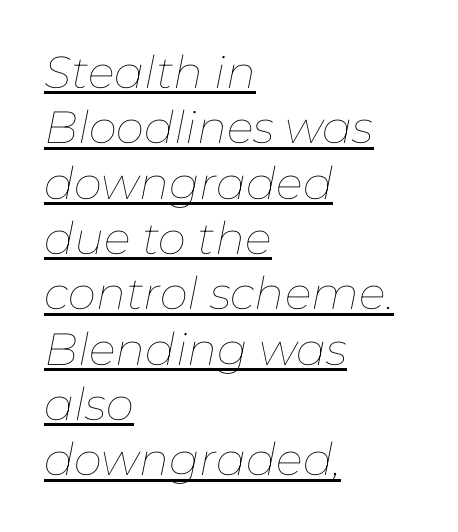
The image shows 45 px thin type, italic (leaning right); set left-aligned, line spacing 1.23x, normal letter spacing, underlined; low stroke contrast and a medium x-height.
